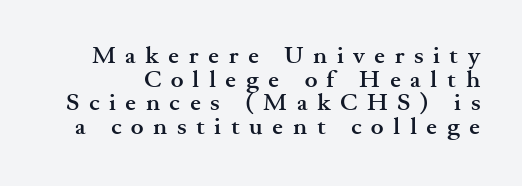
Q: Is the text bold? A: Yes.
Q: Is the text italic (slanted)? A: No, it is upright.
Q: Is the text underlined? A: No.
Q: Is the spacing between letters normal or unusually wide? A: Unusually wide.
Q: Is the spacing between lines tight, normal or loose? A: Tight.
